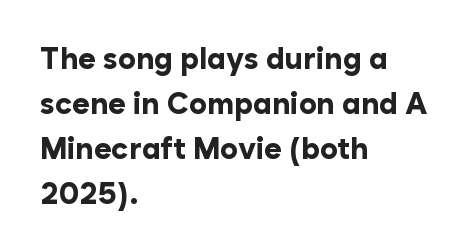
Q: Is the text bold? A: Yes.
Q: Is the text italic (slanted)? A: No, it is upright.
Q: Is the typeface a serif or a sans-serif typeface? A: Sans-serif.
Q: Is the text underlined? A: No.
Q: How is the paragraph aligned? A: Left-aligned.
Q: Is the spacing between letters normal or unusually wide? A: Normal.
Q: Is the spacing between lines tight, normal or loose? A: Normal.
Q: Width (condensed, normal, or wide)? A: Normal.
Q: Stroke contrast? A: Low.
Q: x-height? A: Medium.
Q: Monospaced? A: No.
